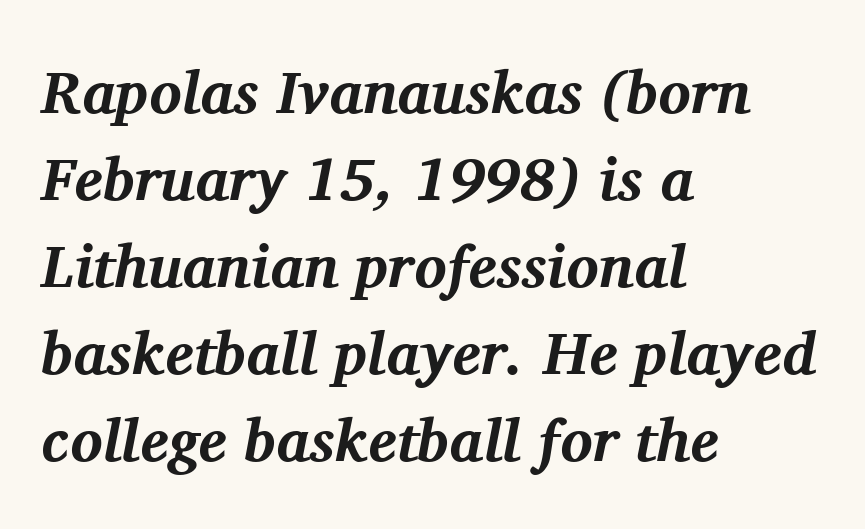
The font's italic variant was chosen for this text. This block has exactly the height ordinary leading produces. Look at the tracking — it's just the regular setting, nothing added. Plenty of ink on the page — the face is bold. Underlining? Definitely not there.
